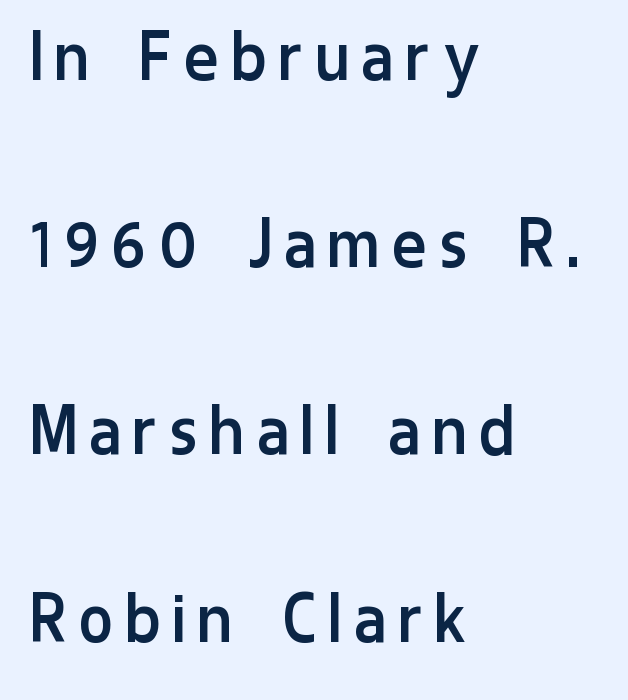
{"serif": "no", "italic": "no", "bold": "no", "weight": "regular", "width": "condensed", "stroke_contrast": "low", "x_height": "medium", "monospaced": "no", "underline": "no", "align": "left", "line_spacing": "loose", "line_spacing_ratio": 2.37, "glyph_px": 79}
